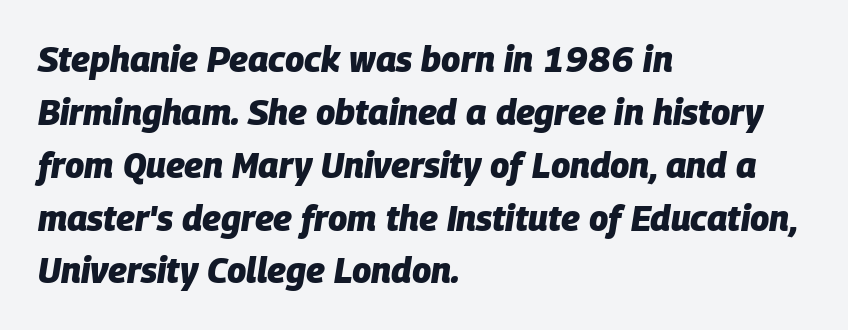
Q: Is the text bold? A: Yes.
Q: Is the text italic (slanted)? A: Yes, it leans right by about 9 degrees.
Q: Is the text underlined? A: No.
Q: How is the paragraph aligned? A: Left-aligned.
Q: Is the spacing between letters normal or unusually wide? A: Normal.
Q: Is the spacing between lines tight, normal or loose? A: Normal.
Q: Width (condensed, normal, or wide)? A: Normal.
Q: Stroke contrast? A: Low.
Q: x-height? A: Large.
Q: Monospaced? A: No.
